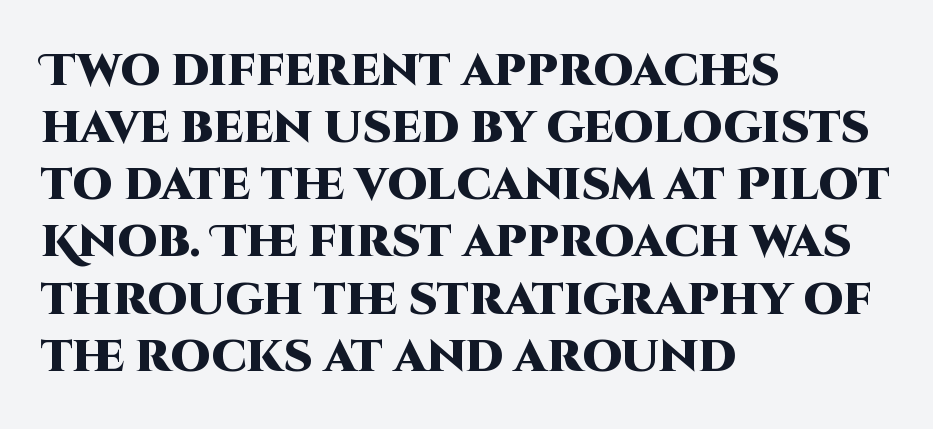
{"serif": "no", "italic": "no", "bold": "yes", "weight": "heavy", "width": "normal", "stroke_contrast": "high", "x_height": "large", "monospaced": "no", "underline": "no", "align": "left", "line_spacing": "normal", "line_spacing_ratio": 1.27, "letter_spacing": "normal", "letter_spacing_em": 0.0, "glyph_px": 45}
